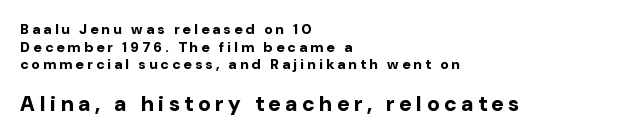
The image shows 21 px bold type, upright; set left-aligned, normal line spacing (1.26x), unusually wide letter spacing (+0.24 em), not underlined; the second (bottom) block is 1.5x larger.
